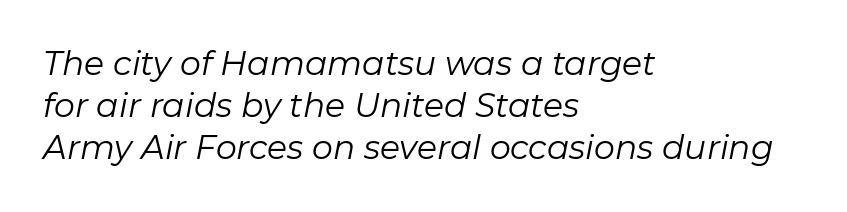
Interline gaps are of average width in this sample. Weight: not bold — regular or lighter. This is oblique type, the kind used for emphasis or titles. This sample is left-justified, so line endings fall wherever the words run out. A typesetter would call this proportional, since set widths differ per character. Unmarked baselines from the first word to the last.
